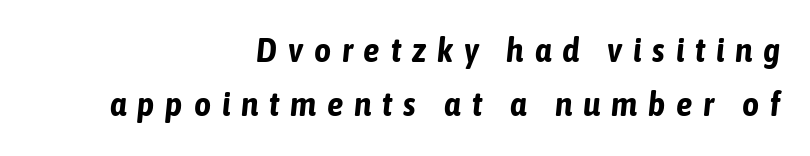
Q: Is the text bold? A: Yes.
Q: Is the text italic (slanted)? A: Yes, it leans right by about 6 degrees.
Q: Is the text underlined? A: No.
Q: How is the paragraph aligned? A: Right-aligned.
Q: Is the spacing between letters normal or unusually wide? A: Unusually wide.
Q: Is the spacing between lines tight, normal or loose? A: Normal.
Q: Width (condensed, normal, or wide)? A: Condensed.
Q: Stroke contrast? A: Low.
Q: x-height? A: Medium.
Q: Monospaced? A: No.
